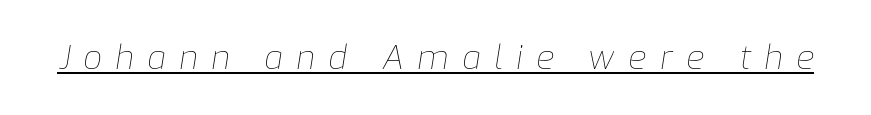
Q: Is the text bold? A: No.
Q: Is the text italic (slanted)? A: Yes, it leans right by about 9 degrees.
Q: Is the text underlined? A: Yes.
Q: Is the spacing between letters normal or unusually wide? A: Unusually wide.
Q: Width (condensed, normal, or wide)? A: Normal.
Q: Stroke contrast? A: Low.
Q: x-height? A: Medium.
Q: Monospaced? A: No.
